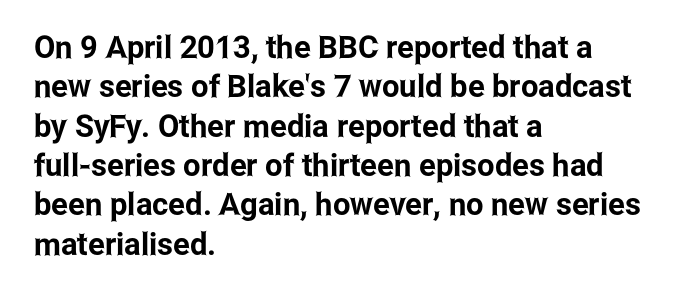
Q: Is the text italic (slanted)? A: No, it is upright.
Q: Is the typeface a serif or a sans-serif typeface? A: Sans-serif.
Q: Is the text underlined? A: No.
Q: How is the paragraph aligned? A: Left-aligned.
Q: Is the spacing between letters normal or unusually wide? A: Normal.
Q: Is the spacing between lines tight, normal or loose? A: Normal.
Q: Width (condensed, normal, or wide)? A: Condensed.
Q: Stroke contrast? A: Low.
Q: x-height? A: Medium.
Q: Monospaced? A: No.
